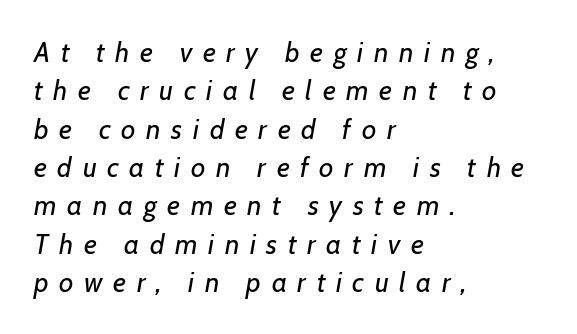
{"italic": "yes", "lean": "right", "slant_degrees": 7, "bold": "no", "weight": "regular", "width": "normal", "stroke_contrast": "low", "x_height": "medium", "monospaced": "no", "underline": "no", "align": "left", "line_spacing": "normal", "line_spacing_ratio": 1.37, "letter_spacing": "wide", "letter_spacing_em": 0.38, "glyph_px": 28}
